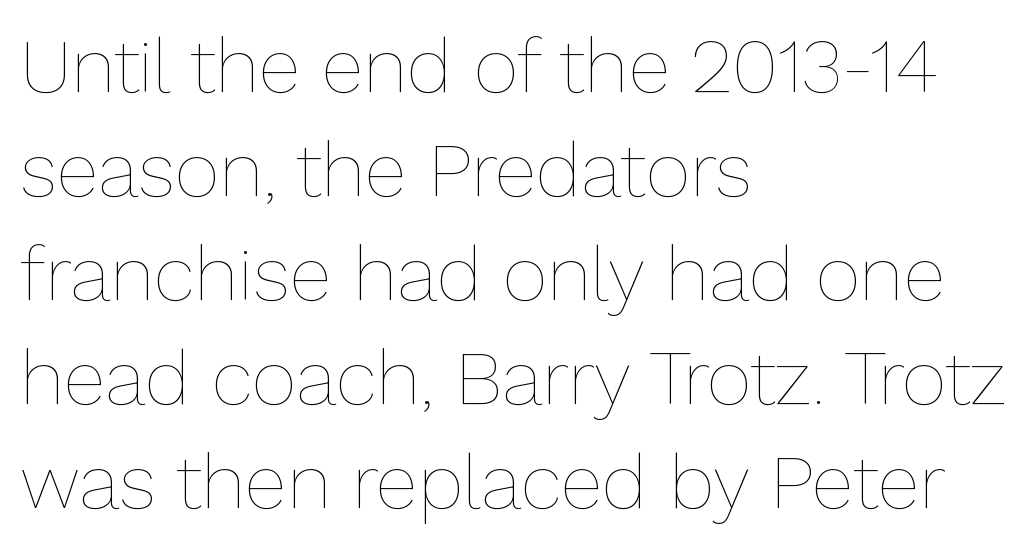
Q: Is the text bold? A: No.
Q: Is the text italic (slanted)? A: No, it is upright.
Q: Is the text underlined? A: No.
Q: How is the paragraph aligned? A: Left-aligned.
Q: Is the spacing between letters normal or unusually wide? A: Normal.
Q: Is the spacing between lines tight, normal or loose? A: Normal.
Q: Width (condensed, normal, or wide)? A: Normal.
Q: Stroke contrast? A: Low.
Q: x-height? A: Medium.
Q: Monospaced? A: No.
